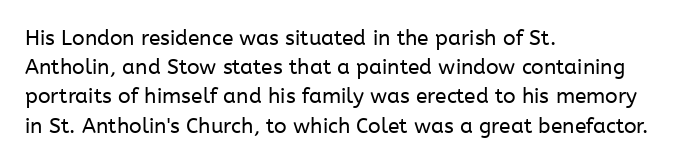
The image shows 21 px text type, upright; set left-aligned, normal line spacing (1.39x), normal letter spacing, not underlined.
